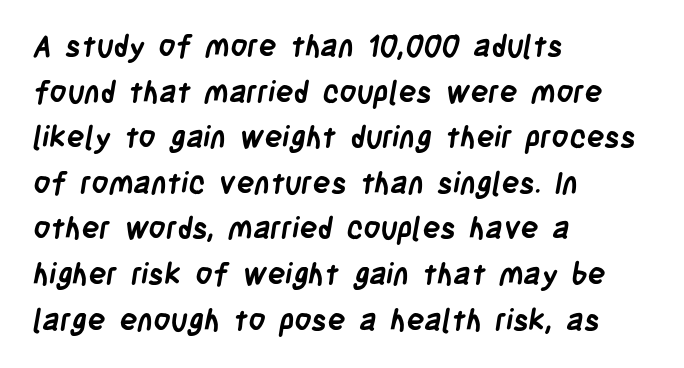
{"serif": "no", "bold": "yes", "weight": "semibold", "width": "condensed", "stroke_contrast": "low", "x_height": "large", "monospaced": "no", "underline": "no", "align": "left", "line_spacing": "normal", "line_spacing_ratio": 1.52, "letter_spacing": "normal", "letter_spacing_em": 0.0, "glyph_px": 30}
